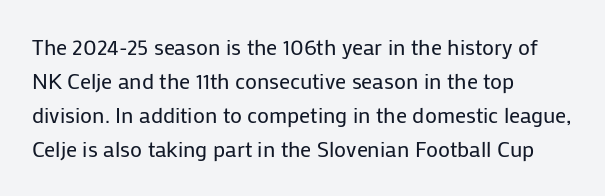
Caption: multi-line text, flush left, ragged right. Rendered with straight, roman letterforms. Beneath every word, the page is bare. Weight: not bold — regular or lighter. Nobody touched the tracking dial on this one. Vertically, the passage feels balanced, rows spaced as you'd expect.
